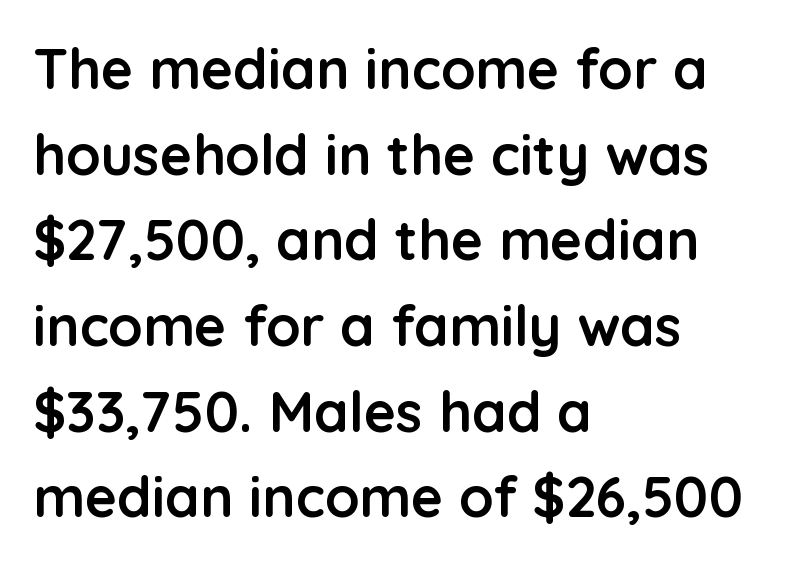
{"serif": "no", "italic": "no", "bold": "yes", "weight": "semibold", "width": "normal", "stroke_contrast": "low", "x_height": "medium", "monospaced": "no", "underline": "no", "align": "left", "line_spacing": "normal", "line_spacing_ratio": 1.53, "letter_spacing": "normal", "letter_spacing_em": 0.0, "glyph_px": 56}
